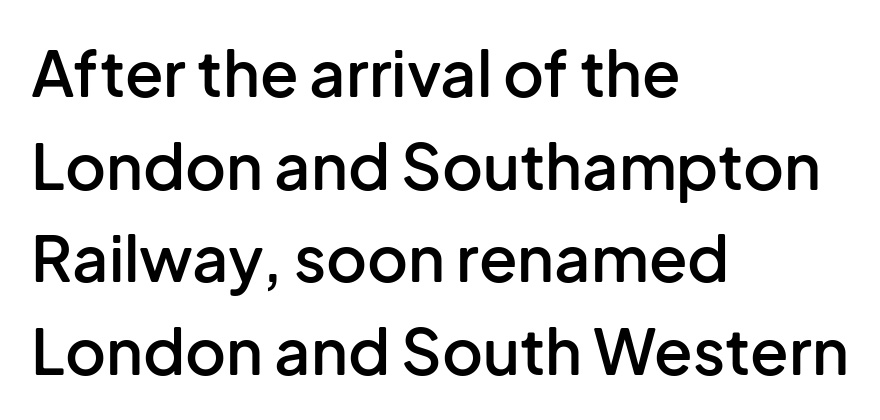
The image shows 63 px semibold sans-serif type, upright; set left-aligned, normal line spacing (1.47x), normal letter spacing, not underlined; low stroke contrast and a medium x-height.
